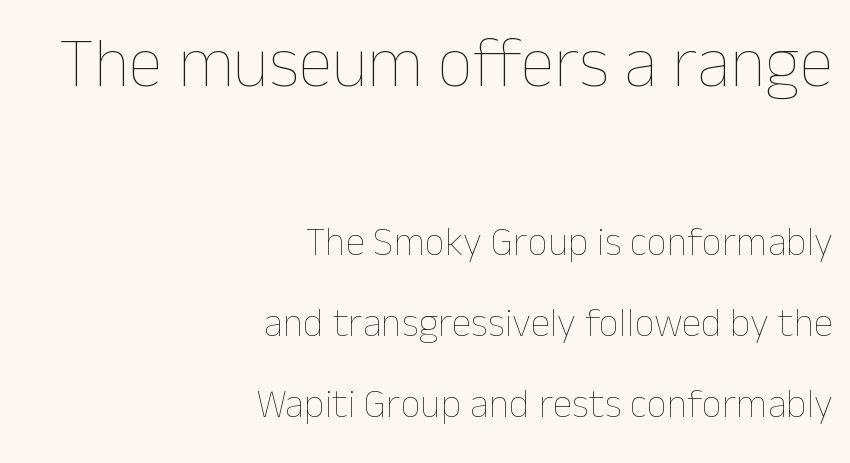
{"italic": "no", "bold": "no", "weight": "thin", "width": "normal", "stroke_contrast": "low", "x_height": "medium", "monospaced": "no", "underline": "no", "align": "right", "line_spacing": "loose", "line_spacing_ratio": 2.03, "letter_spacing": "normal", "letter_spacing_em": 0.0, "larger_block": "first", "size_ratio": 1.75, "glyph_px": 70}
